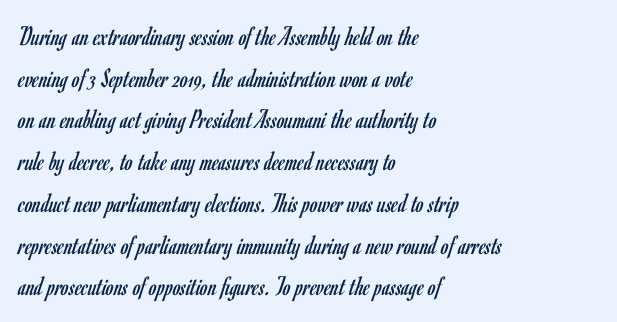
The image shows 28 px regular-weight, condensed sans-serif type; set left-aligned, normal line spacing (1.49x), normal letter spacing, not underlined; low stroke contrast and a small x-height.
